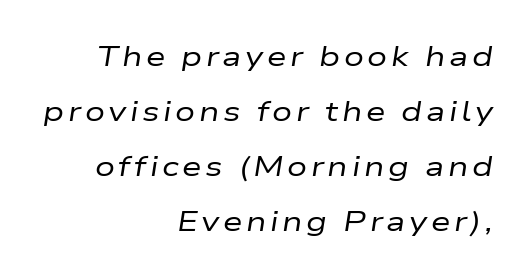
{"italic": "yes", "lean": "right", "slant_degrees": 9, "bold": "no", "weight": "regular", "width": "wide", "stroke_contrast": "low", "x_height": "medium", "monospaced": "no", "underline": "no", "align": "right", "line_spacing": "loose", "line_spacing_ratio": 1.97, "glyph_px": 28}
